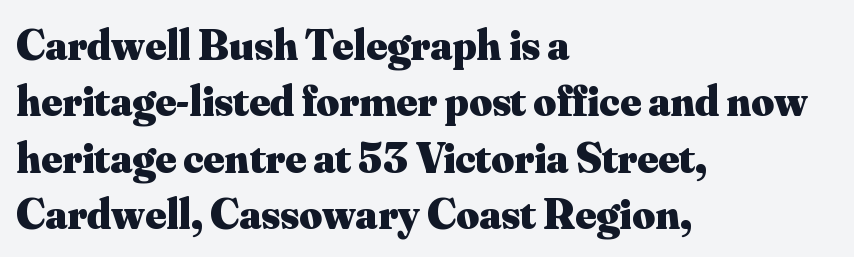
The sample has been set heavy, in full bold. The rendering uses a moderate line-height, typical for paragraphs. Do the letters lean? They stand straight. You could not count columns in this text — the font is proportionally spaced. Examine the stroke ends and you'll spot serifs. Letter spacing: default.
